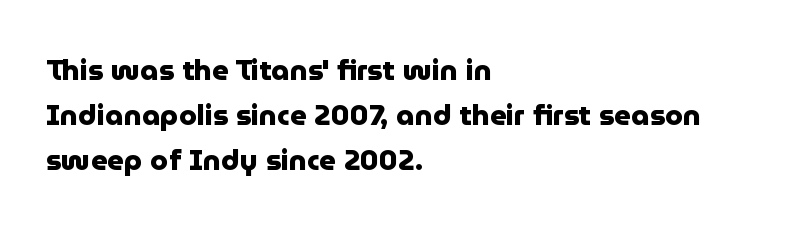
Q: Is the text bold? A: Yes.
Q: Is the text italic (slanted)? A: No, it is upright.
Q: Is the typeface a serif or a sans-serif typeface? A: Sans-serif.
Q: Is the text underlined? A: No.
Q: How is the paragraph aligned? A: Left-aligned.
Q: Is the spacing between letters normal or unusually wide? A: Normal.
Q: Is the spacing between lines tight, normal or loose? A: Normal.
Q: Width (condensed, normal, or wide)? A: Normal.
Q: Stroke contrast? A: Low.
Q: x-height? A: Medium.
Q: Monospaced? A: No.
